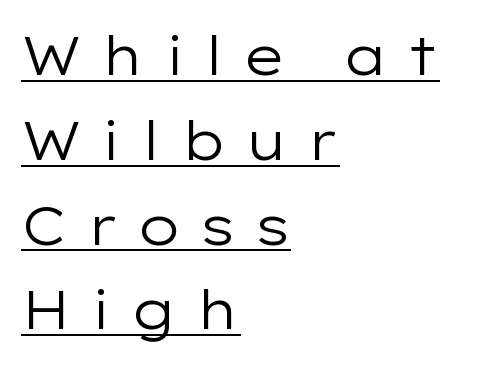
{"serif": "no", "italic": "no", "bold": "no", "weight": "regular", "width": "wide", "stroke_contrast": "low", "x_height": "medium", "monospaced": "no", "underline": "yes", "align": "left", "line_spacing": "normal", "line_spacing_ratio": 1.57, "letter_spacing": "wide", "letter_spacing_em": 0.33, "glyph_px": 54}
